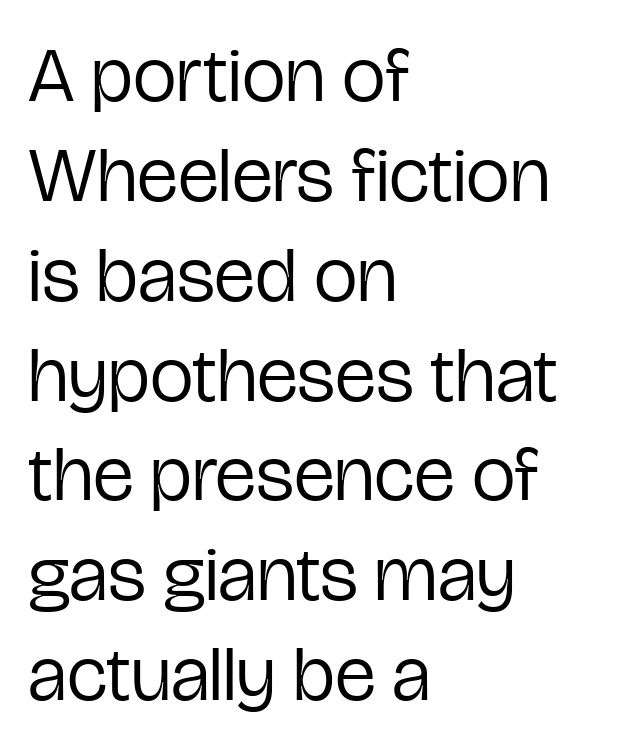
{"serif": "no", "italic": "no", "bold": "no", "weight": "regular", "width": "condensed", "stroke_contrast": "low", "x_height": "medium", "monospaced": "no", "underline": "no", "align": "left", "line_spacing": "normal", "line_spacing_ratio": 1.28, "letter_spacing": "normal", "letter_spacing_em": 0.0, "glyph_px": 78}
